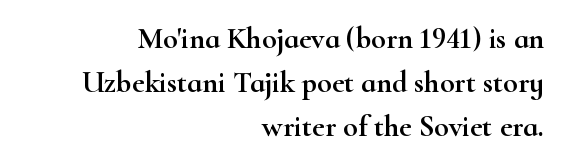
{"serif": "yes", "italic": "no", "width": "wide", "stroke_contrast": "high", "x_height": "small", "monospaced": "no", "underline": "no", "align": "right", "line_spacing": "normal", "line_spacing_ratio": 1.47, "letter_spacing": "normal", "letter_spacing_em": 0.0, "glyph_px": 30}
